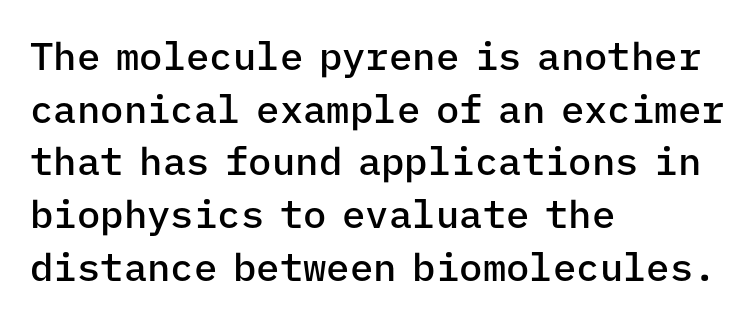
Q: Is the text bold? A: Semi-bold.
Q: Is the text italic (slanted)? A: No, it is upright.
Q: Is the typeface a serif or a sans-serif typeface? A: Sans-serif.
Q: Is the text underlined? A: No.
Q: How is the paragraph aligned? A: Left-aligned.
Q: Is the spacing between letters normal or unusually wide? A: Normal.
Q: Is the spacing between lines tight, normal or loose? A: Normal.
Q: Width (condensed, normal, or wide)? A: Normal.
Q: Stroke contrast? A: Low.
Q: x-height? A: Medium.
Q: Monospaced? A: Yes.
